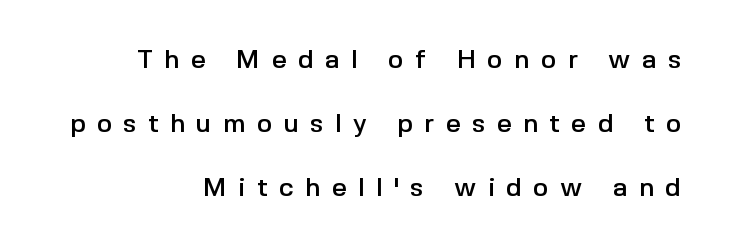
Q: Is the text italic (slanted)? A: No, it is upright.
Q: Is the text underlined? A: No.
Q: How is the paragraph aligned? A: Right-aligned.
Q: Is the spacing between letters normal or unusually wide? A: Unusually wide.
Q: Is the spacing between lines tight, normal or loose? A: Loose.
